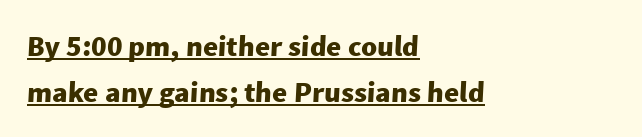
{"serif": "no", "bold": "yes", "weight": "heavy", "width": "normal", "stroke_contrast": "low", "x_height": "medium", "monospaced": "no", "underline": "yes", "align": "left", "line_spacing": "normal", "line_spacing_ratio": 1.57, "letter_spacing": "normal", "letter_spacing_em": 0.0, "glyph_px": 29}
